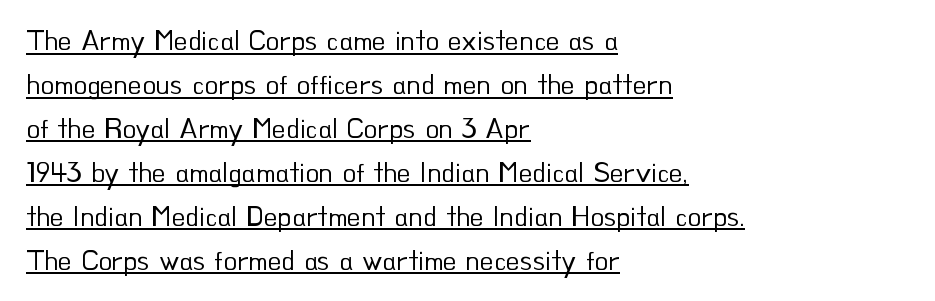
{"serif": "no", "italic": "no", "bold": "no", "weight": "regular", "width": "normal", "stroke_contrast": "low", "x_height": "small", "monospaced": "no", "underline": "yes", "align": "left", "line_spacing": "normal", "line_spacing_ratio": 1.57, "letter_spacing": "normal", "letter_spacing_em": 0.0, "glyph_px": 28}
